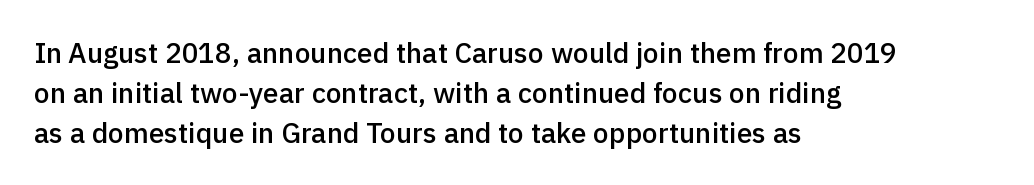
Descender tails drop into unmarked territory. Varying glyph widths throughout — classic text-font behaviour. No italicization has been applied; the sample stays upright. Normally led — the rows are evenly, conventionally spaced.
